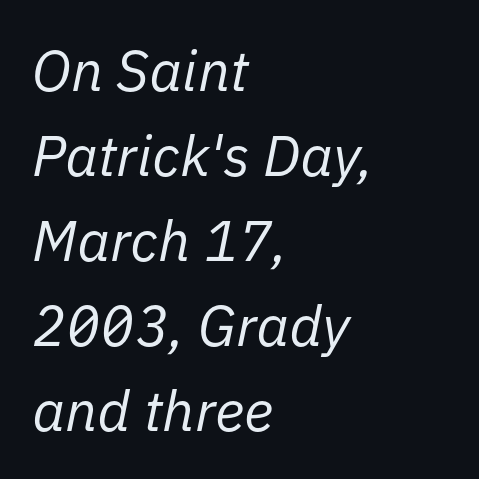
The rendering uses natural spacing where letterforms have individual widths. This sample is left-justified, so line endings fall wherever the words run out. Each stroke keeps to a modest, everyday thickness or less. Only glyphs here, with clear space below each row. Leading matches the norm, producing a regular column.
